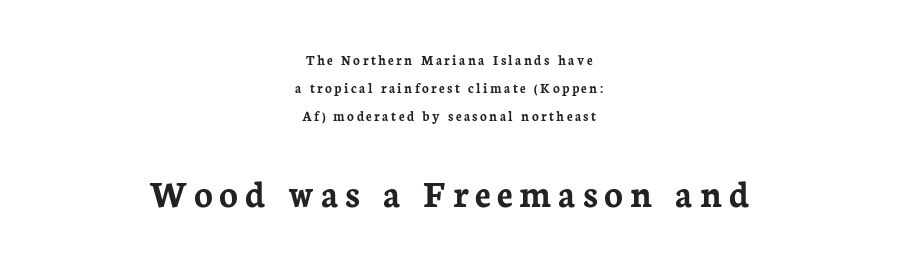
The image shows 39 px semibold serif type, upright; set centered, loose line spacing (2.01x), not underlined; the second (bottom) block is 2.79x larger; low stroke contrast and a medium x-height.
